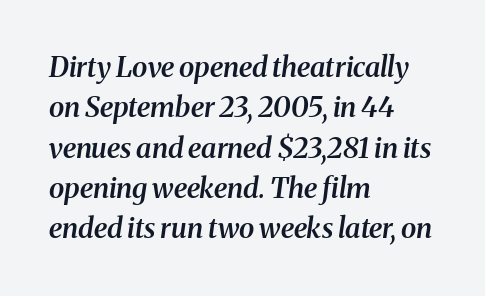
The lines sit at an ordinary, default distance from one another. A student would call this left alignment; a typographer would say flush left, rag right. The rendering uses natural spacing where letterforms have individual widths. The letters are slanted; this is an italic face.
